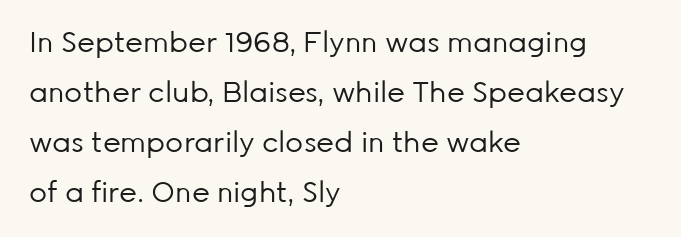
Q: Is the text bold? A: No.
Q: Is the text italic (slanted)? A: No, it is upright.
Q: Is the typeface a serif or a sans-serif typeface? A: Sans-serif.
Q: Is the text underlined? A: No.
Q: How is the paragraph aligned? A: Left-aligned.
Q: Is the spacing between letters normal or unusually wide? A: Normal.
Q: Width (condensed, normal, or wide)? A: Normal.
Q: Stroke contrast? A: Low.
Q: x-height? A: Medium.
Q: Monospaced? A: No.
